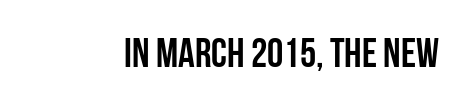
{"serif": "no", "italic": "no", "bold": "yes", "weight": "semibold", "width": "condensed", "stroke_contrast": "low", "x_height": "large", "monospaced": "no", "underline": "no", "letter_spacing": "normal", "letter_spacing_em": 0.0, "glyph_px": 41}
